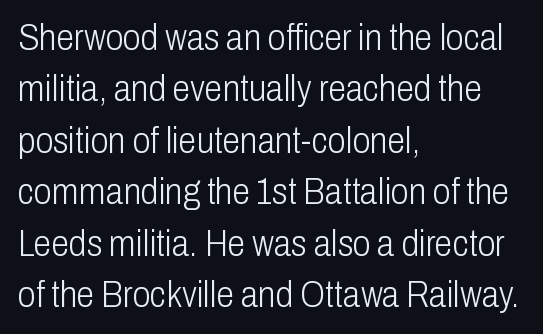
{"serif": "no", "italic": "no", "bold": "no", "weight": "light", "width": "condensed", "stroke_contrast": "low", "x_height": "medium", "monospaced": "no", "underline": "no", "align": "left", "line_spacing": "normal", "line_spacing_ratio": 1.43, "letter_spacing": "normal", "letter_spacing_em": 0.0, "glyph_px": 36}
